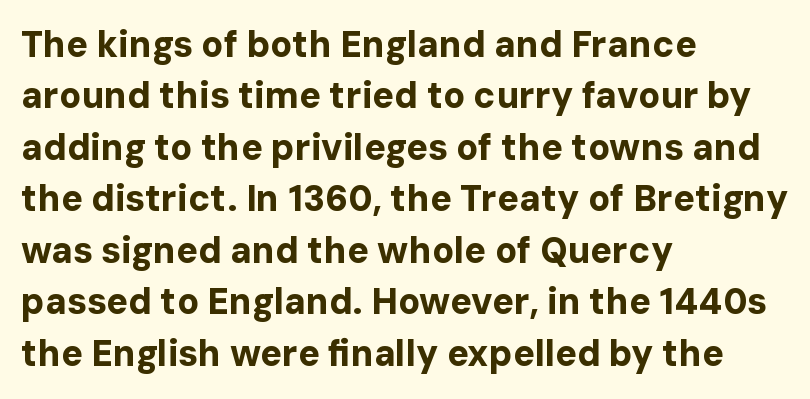
The image shows 36 px bold sans-serif type, upright; set left-aligned, normal line spacing (1.43x), normal letter spacing, not underlined; low stroke contrast and a medium x-height.
